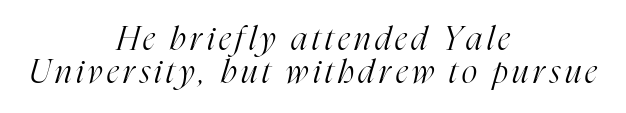
In terms of posture, this sample is oblique. The vertical gap from one line to the next is small. Is this a fixed-width face? No — the glyphs have proportional, varying widths. Compared with a typical body face, this is equally light or lighter still. To sum up the face: it has serifs.
